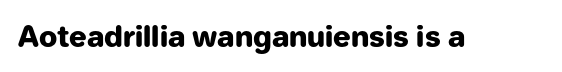
{"serif": "no", "italic": "no", "bold": "yes", "weight": "heavy", "width": "normal", "stroke_contrast": "low", "x_height": "medium", "monospaced": "no", "underline": "no", "letter_spacing": "normal", "letter_spacing_em": 0.0, "glyph_px": 29}
